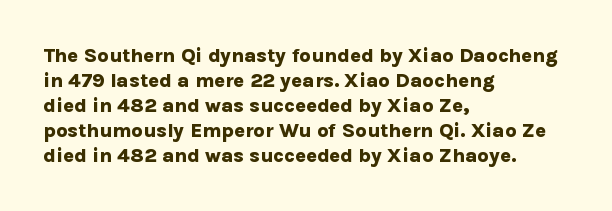
The baseline area is clear. Ordinary non-slanted type is in use. Look at the tracking — it's just the regular setting, nothing added. These lines carry a lot of weight — the face is fully bold.
